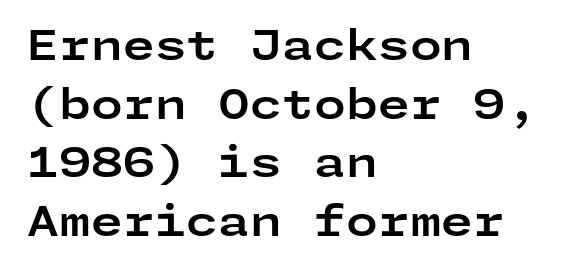
The image shows 41 px bold, wide sans-serif type, upright; set left-aligned, normal line spacing (1.43x), normal letter spacing, not underlined; low stroke contrast and a medium x-height.
